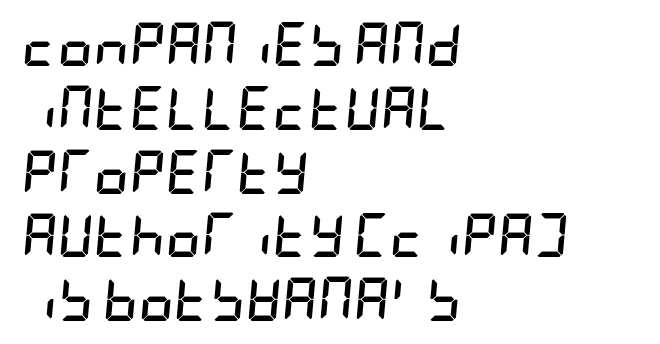
Q: Is the text bold? A: Yes.
Q: Is the text italic (slanted)? A: Yes, it leans right by about 5 degrees.
Q: Is the text underlined? A: No.
Q: How is the paragraph aligned? A: Left-aligned.
Q: Is the spacing between letters normal or unusually wide? A: Normal.
Q: Is the spacing between lines tight, normal or loose? A: Normal.
Q: Width (condensed, normal, or wide)? A: Condensed.
Q: Stroke contrast? A: Low.
Q: x-height? A: Large.
